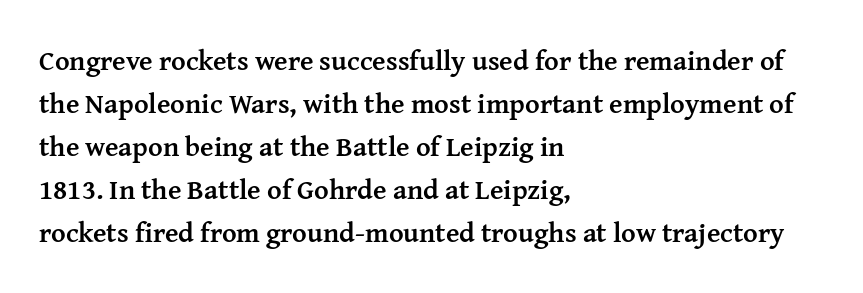
Q: Is the text bold? A: Yes.
Q: Is the text italic (slanted)? A: No, it is upright.
Q: Is the typeface a serif or a sans-serif typeface? A: Serif.
Q: Is the text underlined? A: No.
Q: How is the paragraph aligned? A: Left-aligned.
Q: Is the spacing between letters normal or unusually wide? A: Normal.
Q: Is the spacing between lines tight, normal or loose? A: Normal.
Q: Width (condensed, normal, or wide)? A: Normal.
Q: Stroke contrast? A: Medium.
Q: x-height? A: Medium.
Q: Monospaced? A: No.
